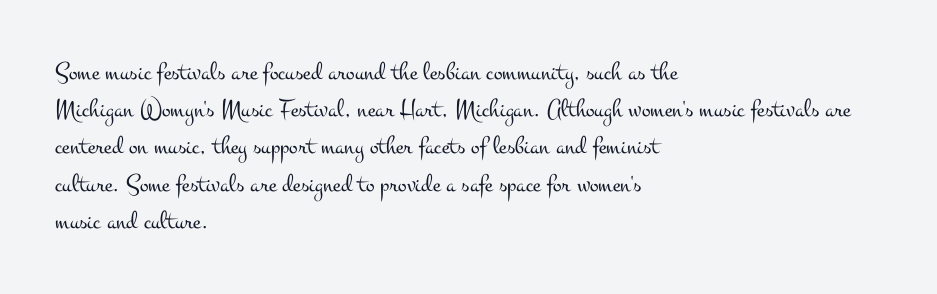
The rendering anchors every line to the left-hand side. A clean baseline with only descenders dipping below it. No chunkiness to these letters — they're not bold. Leading matches the norm, producing a regular column. Nobody touched the tracking dial on this one.
